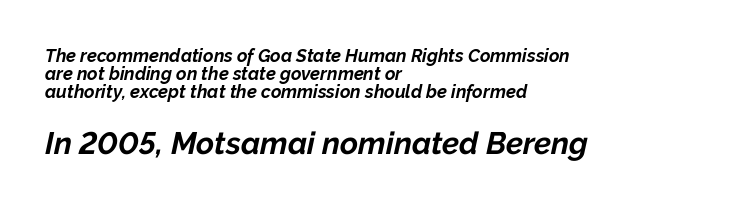
{"italic": "yes", "lean": "right", "slant_degrees": 12, "bold": "yes", "weight": "bold", "width": "normal", "stroke_contrast": "low", "x_height": "medium", "monospaced": "no", "underline": "no", "align": "left", "line_spacing": "tight", "line_spacing_ratio": 1.0, "letter_spacing": "normal", "letter_spacing_em": 0.0, "larger_block": "second", "size_ratio": 1.72, "glyph_px": 31}
